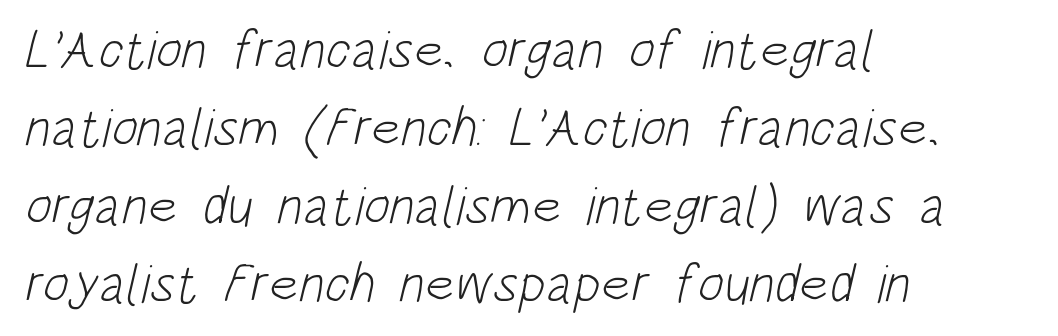
The image shows 55 px light, condensed sans-serif type; set left-aligned, normal line spacing (1.42x), normal letter spacing, not underlined; low stroke contrast and a large x-height.
